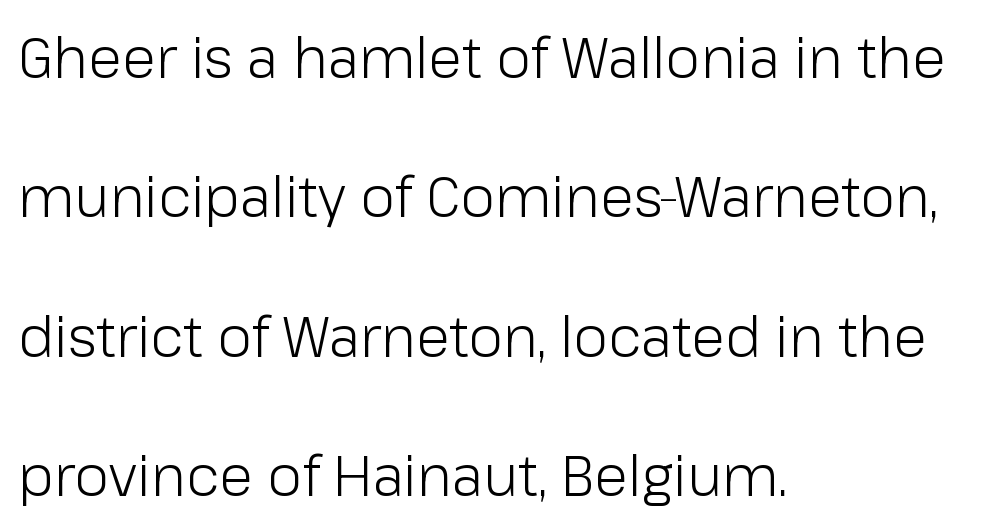
Designer's note — italics off, roman on. This reads as an unemphasized weight, regular at the heaviest. Note the varied advance widths — an 'i' is clearly narrower than an 'm'. Left-aligned paragraph, ragged on the right. Successive baselines arrive slowly, with a big drop between each.
